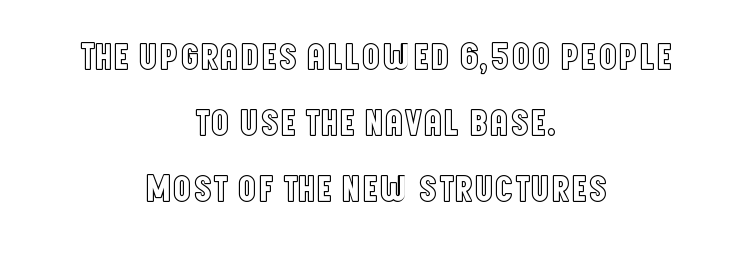
Letters rest on an invisible, unmarked baseline. Character widths vary here, with narrow letters taking less room than wide ones. Short note: letters normally spaced. Upright lettering throughout. Reading down the block, each line starts at a different indent, mirrored at its end.
